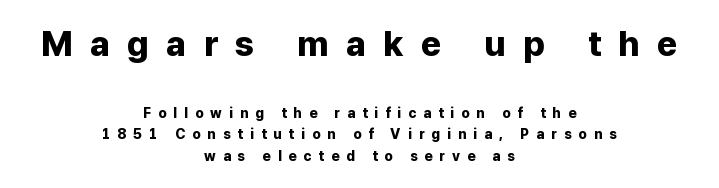
I'd call this a sans setting — the letters go barefoot. Bold? Absolutely — the strokes are thick and heavy. This is roman type, the default non-slanted kind. This rendering features lettering with no underline. Proportional: the letters do not fall into vertical columns. Short and long lines alike share a common midpoint.
